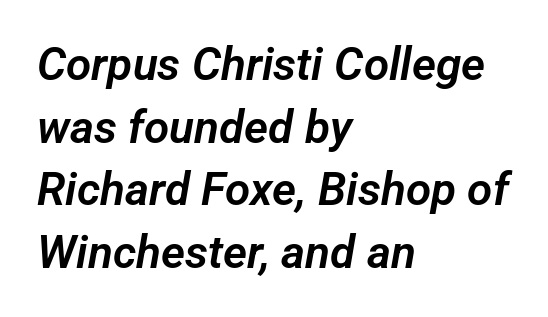
The image shows 46 px sans-serif type; set left-aligned, normal line spacing (1.36x), normal letter spacing, not underlined; low stroke contrast and a medium x-height.
